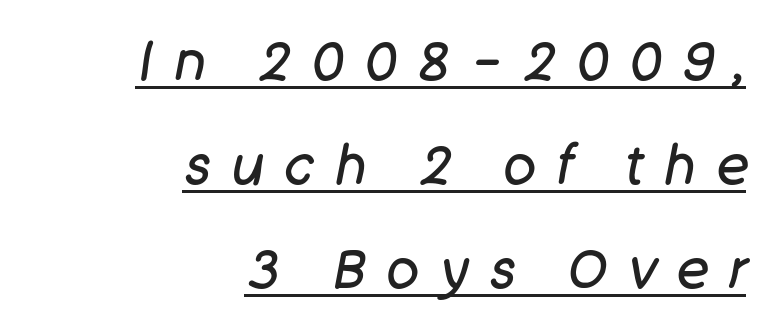
{"italic": "yes", "lean": "right", "slant_degrees": 11, "bold": "no", "weight": "regular", "width": "normal", "stroke_contrast": "low", "x_height": "large", "monospaced": "no", "underline": "yes", "align": "right", "line_spacing": "loose", "line_spacing_ratio": 1.93, "letter_spacing": "wide", "letter_spacing_em": 0.38, "glyph_px": 54}
